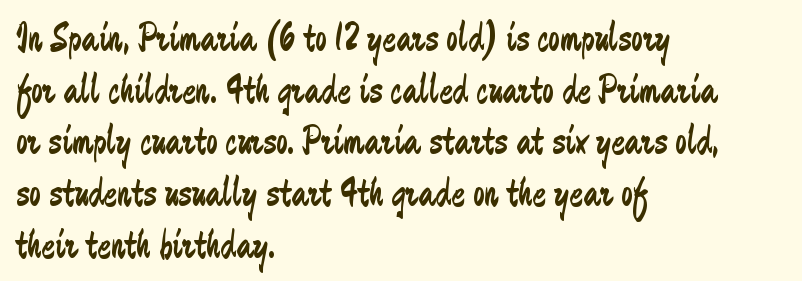
{"serif": "no", "bold": "no", "weight": "regular", "width": "condensed", "stroke_contrast": "low", "x_height": "medium", "monospaced": "no", "underline": "no", "align": "left", "line_spacing": "normal", "line_spacing_ratio": 1.26, "letter_spacing": "normal", "letter_spacing_em": 0.0, "glyph_px": 41}
